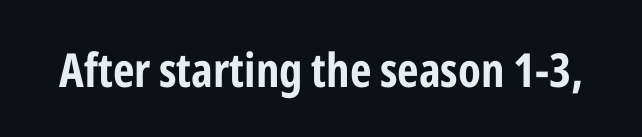
{"serif": "no", "italic": "no", "bold": "yes", "weight": "bold", "width": "condensed", "stroke_contrast": "low", "x_height": "medium", "monospaced": "no", "underline": "no", "letter_spacing": "normal", "letter_spacing_em": 0.0, "glyph_px": 47}
